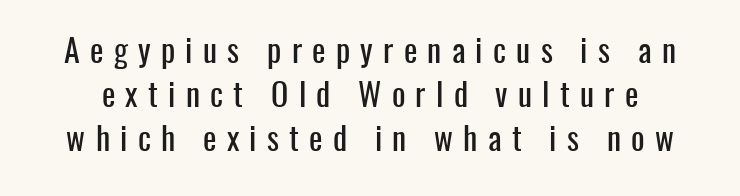
The image shows 32 px condensed sans-serif type, upright; set normal line spacing (1.38x), unusually wide letter spacing (+0.32 em), not underlined; low stroke contrast and a medium x-height.
